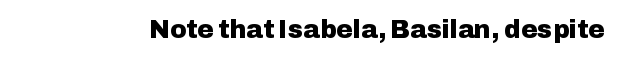
The image shows 25 px bold type, upright; set normal letter spacing, not underlined.
